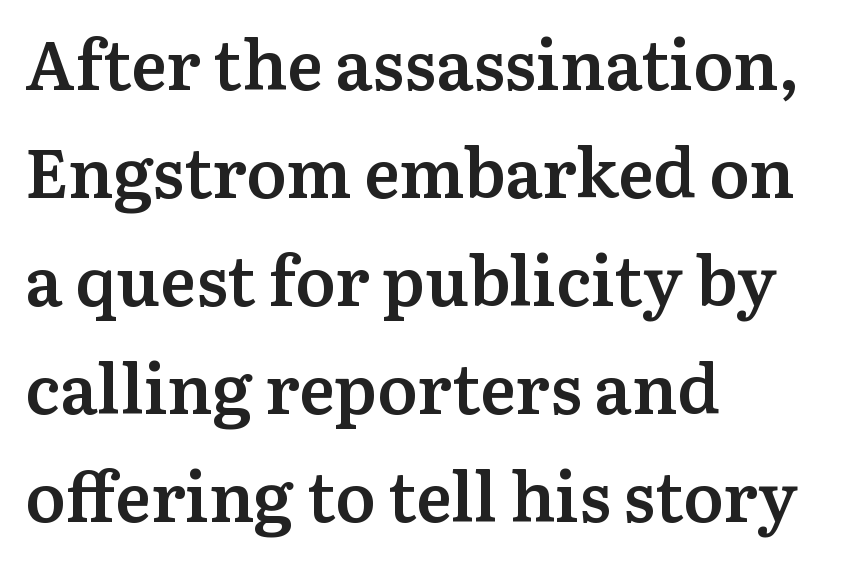
The image shows 68 px semibold serif type, upright; set left-aligned, normal line spacing (1.59x), normal letter spacing, not underlined; medium stroke contrast and a medium x-height.
